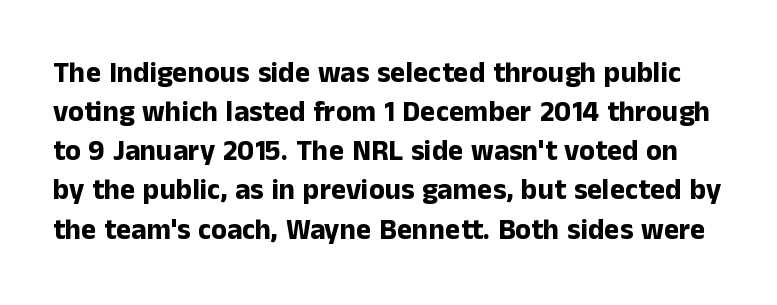
Is this a sans? Yes — the strokes have no serifs. You could not count columns in this text — the font is proportionally spaced. A bare baseline throughout the passage. This block has exactly the height ordinary leading produces. The letters stand upright; this is a roman face. Weight check: bold — yes, fully.
